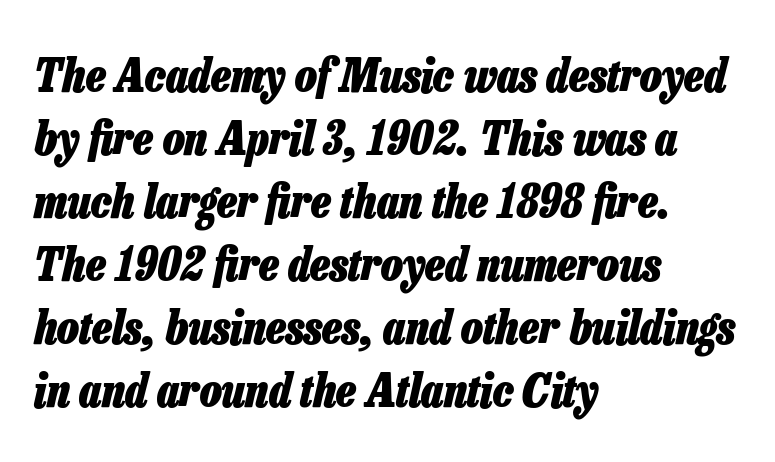
{"italic": "yes", "lean": "right", "slant_degrees": 13, "bold": "yes", "weight": "heavy", "width": "condensed", "stroke_contrast": "low", "x_height": "medium", "monospaced": "no", "underline": "no", "align": "left", "line_spacing": "normal", "line_spacing_ratio": 1.37, "letter_spacing": "normal", "letter_spacing_em": 0.0, "glyph_px": 46}
